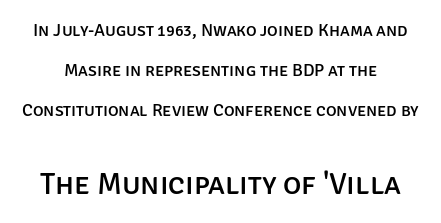
{"serif": "no", "italic": "no", "width": "normal", "stroke_contrast": "low", "x_height": "large", "monospaced": "no", "underline": "no", "line_spacing": "loose", "line_spacing_ratio": 2.22, "letter_spacing": "normal", "letter_spacing_em": 0.0, "larger_block": "second", "size_ratio": 1.72, "glyph_px": 31}
